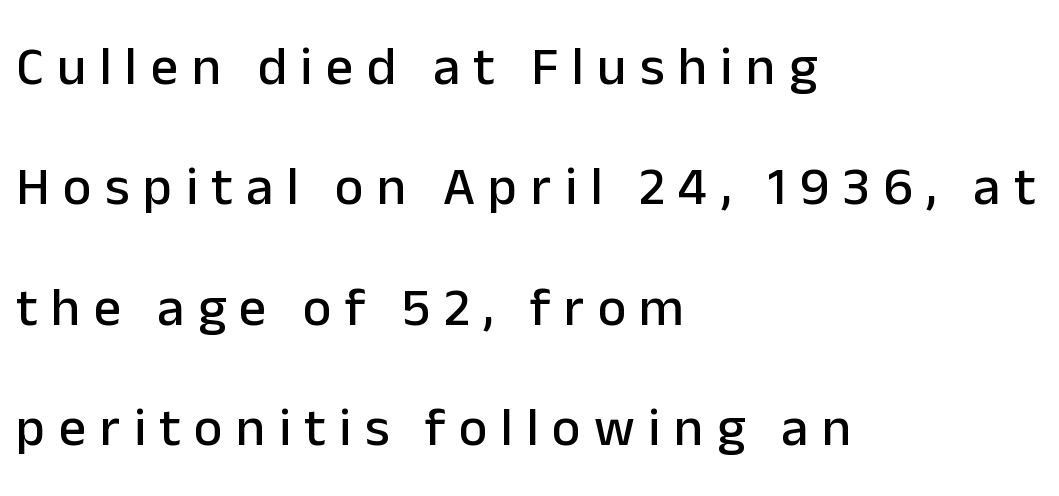
Lines of text with bare space underneath. Observe the absence of serifs on each vertical stroke in this sample. Ascenders rise straight up at ninety degrees. Looks like regular typesetting: each glyph gets only the width it needs. Tracking here is generous; glyphs stand well apart from one another. Horizontal alignment here is leftward, the default for most running prose.
